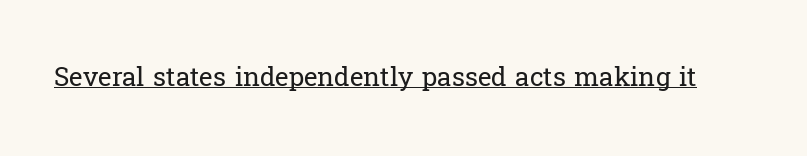
The image shows 26 px text type, upright; set normal letter spacing, underlined.
